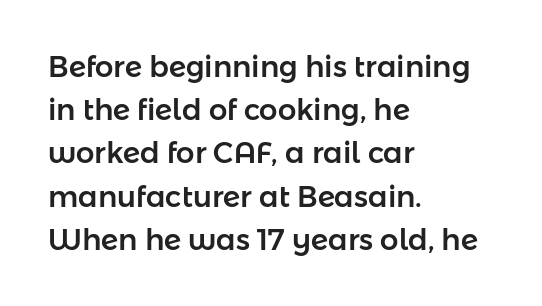
Q: Is the text italic (slanted)? A: No, it is upright.
Q: Is the typeface a serif or a sans-serif typeface? A: Sans-serif.
Q: Is the text underlined? A: No.
Q: How is the paragraph aligned? A: Left-aligned.
Q: Is the spacing between letters normal or unusually wide? A: Normal.
Q: Is the spacing between lines tight, normal or loose? A: Normal.
Q: Width (condensed, normal, or wide)? A: Normal.
Q: Stroke contrast? A: Low.
Q: x-height? A: Medium.
Q: Monospaced? A: No.
